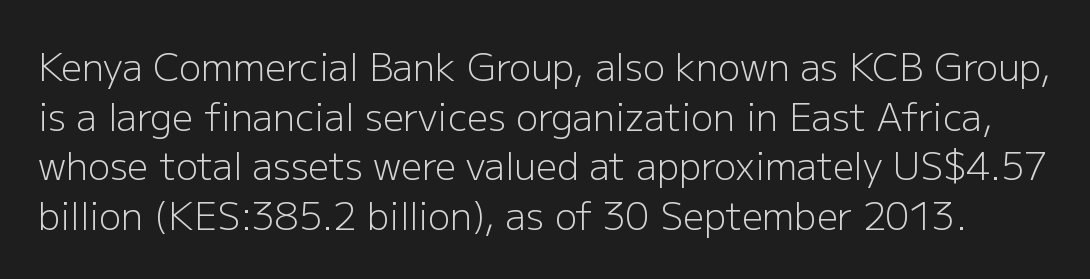
{"serif": "no", "italic": "no", "bold": "no", "weight": "light", "width": "normal", "stroke_contrast": "low", "x_height": "medium", "monospaced": "no", "underline": "no", "line_spacing": "normal", "line_spacing_ratio": 1.34, "letter_spacing": "normal", "letter_spacing_em": 0.0, "glyph_px": 37}
